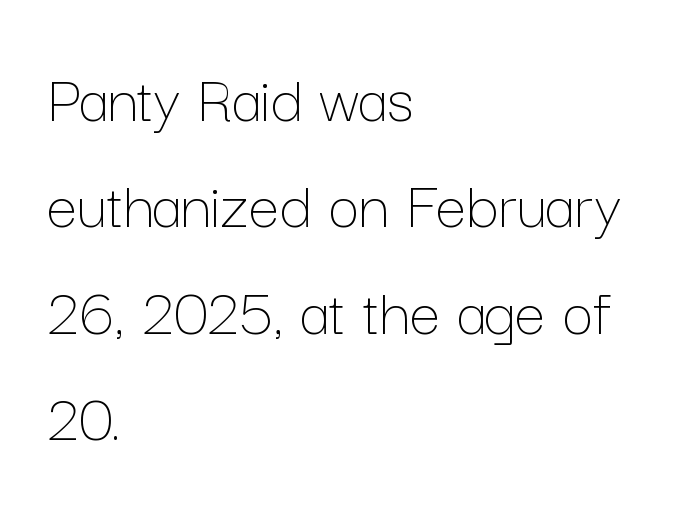
{"italic": "no", "bold": "no", "weight": "thin", "width": "normal", "stroke_contrast": "low", "x_height": "medium", "monospaced": "no", "underline": "no", "align": "left", "line_spacing": "normal", "line_spacing_ratio": 1.54, "letter_spacing": "normal", "letter_spacing_em": 0.0, "glyph_px": 69}
